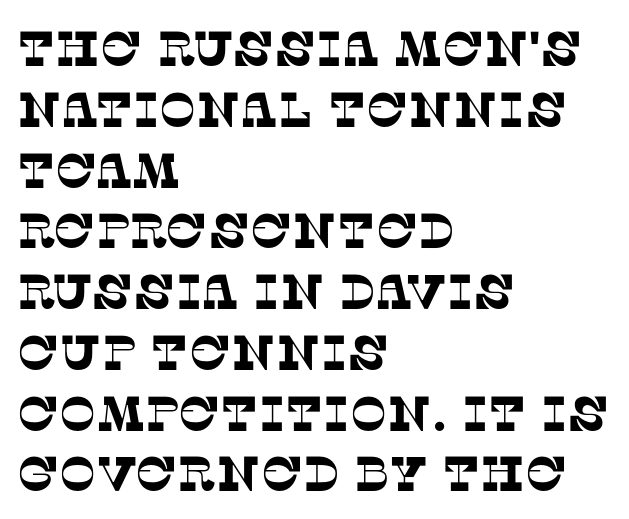
Q: Is the typeface a serif or a sans-serif typeface? A: Serif.
Q: Is the text underlined? A: No.
Q: How is the paragraph aligned? A: Left-aligned.
Q: Is the spacing between letters normal or unusually wide? A: Normal.
Q: Width (condensed, normal, or wide)? A: Normal.
Q: Stroke contrast? A: Low.
Q: x-height? A: Large.
Q: Monospaced? A: No.
